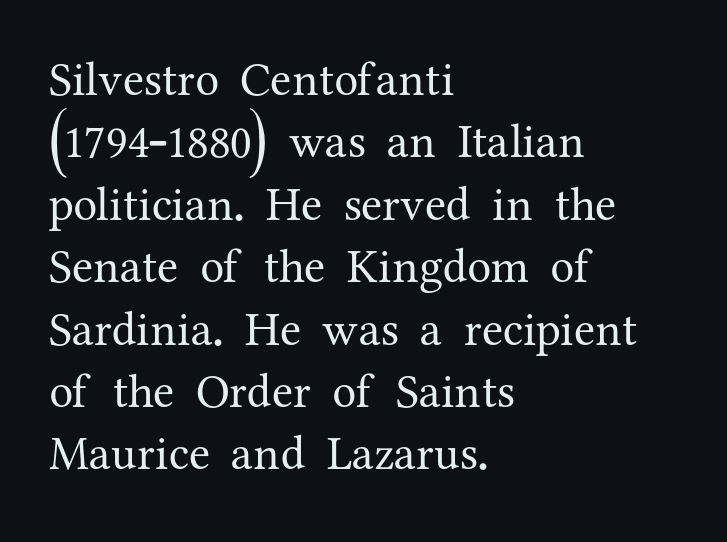
Q: Is the text bold? A: No.
Q: Is the text italic (slanted)? A: No, it is upright.
Q: Is the typeface a serif or a sans-serif typeface? A: Serif.
Q: Is the text underlined? A: No.
Q: How is the paragraph aligned? A: Left-aligned.
Q: Is the spacing between letters normal or unusually wide? A: Normal.
Q: Is the spacing between lines tight, normal or loose? A: Normal.
Q: Width (condensed, normal, or wide)? A: Normal.
Q: Stroke contrast? A: Medium.
Q: x-height? A: Medium.
Q: Monospaced? A: No.
